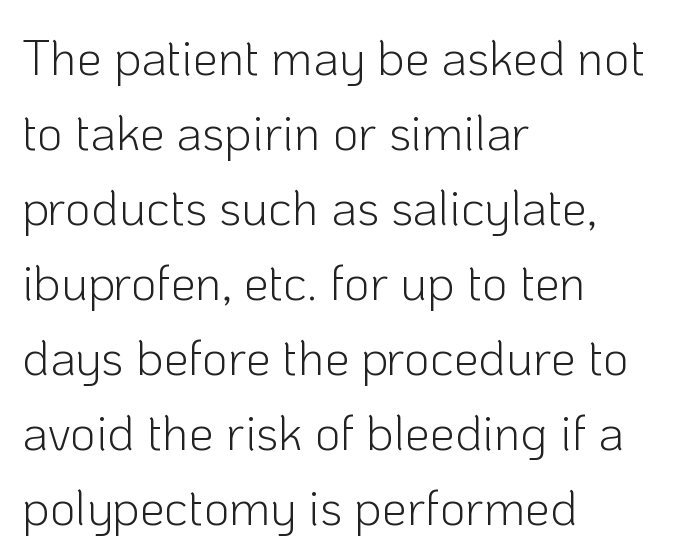
The image shows 50 px light sans-serif type, upright; set left-aligned, normal line spacing (1.5x), normal letter spacing, not underlined; low stroke contrast and a medium x-height.
